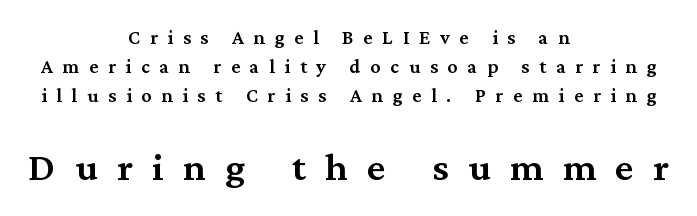
These words are printed semibold, heavier than regular yet not bold. Old-style or modern, the face here clearly has serifs. Where is the straight margin? There isn't one; the lines are centered. The glyphs are unaccompanied by any horizontal stroke below them.
